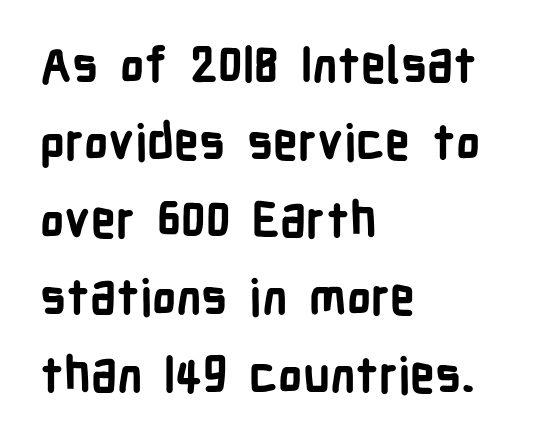
Caption: standard tracking, unaltered. Glance below the letters and you will spot only blank space. Does the copy run flush right? No — it runs flush left. Looks like regular typesetting: each glyph gets only the width it needs. The font's upright variant was chosen for this text.
